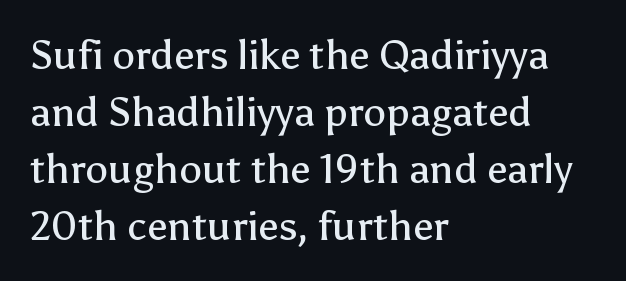
{"serif": "no", "italic": "no", "bold": "no", "weight": "regular", "width": "normal", "stroke_contrast": "low", "x_height": "medium", "monospaced": "no", "underline": "no", "align": "left", "line_spacing": "normal", "line_spacing_ratio": 1.39, "letter_spacing": "normal", "letter_spacing_em": 0.0, "glyph_px": 41}
